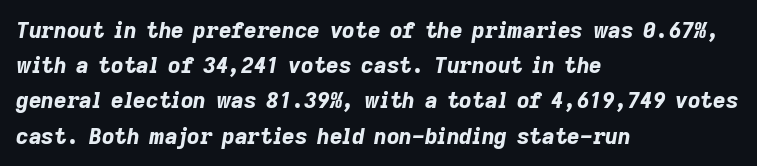
Q: Is the text bold? A: Yes.
Q: Is the text italic (slanted)? A: Yes, it leans right by about 9 degrees.
Q: Is the text underlined? A: No.
Q: How is the paragraph aligned? A: Left-aligned.
Q: Is the spacing between letters normal or unusually wide? A: Normal.
Q: Is the spacing between lines tight, normal or loose? A: Normal.
